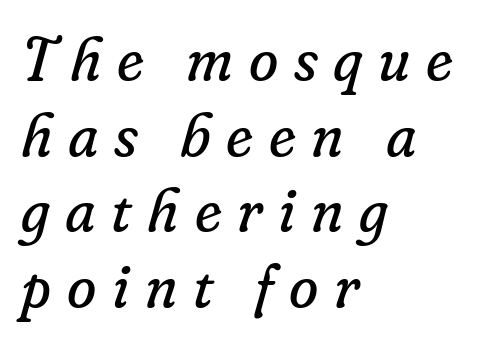
This is oblique type, the kind used for emphasis or titles. Heaviness? Minimal to ordinary, like unemphasized prose. Quick note: interline space is typical. Beneath every word, the page is bare.
